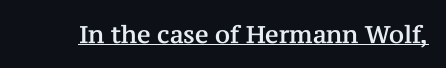
The image shows 24 px text type, upright; set normal letter spacing, underlined.
